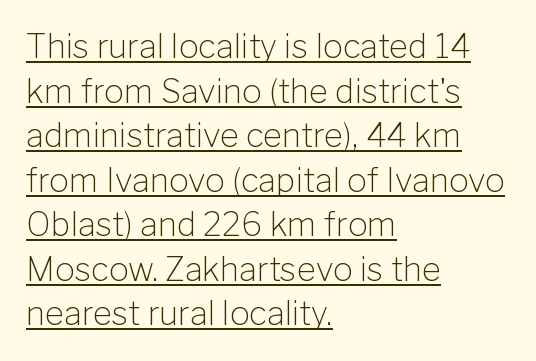
The image shows 33 px light sans-serif type, upright; set left-aligned, normal line spacing (1.35x), normal letter spacing, underlined; low stroke contrast and a medium x-height.
